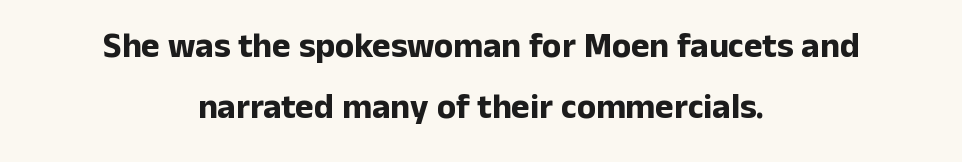
The image shows 35 px bold sans-serif type, upright; set centered, line spacing 1.74x, normal letter spacing, not underlined; low stroke contrast and a medium x-height.
